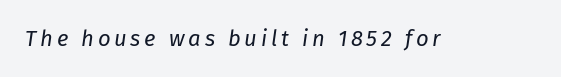
The image shows 22 px text type, italic (leaning right); set not underlined.
